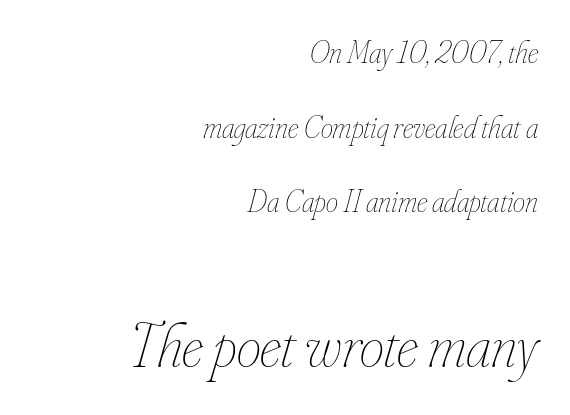
The specimen reads as italic at a glance. Descenders are the only things crossing below the line. Horizontally, the lines are justified to the trailing edge only. The rendering keeps characters at their native spacing.
